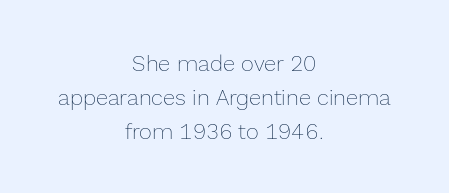
The image shows 22 px text type, upright; set centered, normal line spacing (1.54x), normal letter spacing, not underlined.
